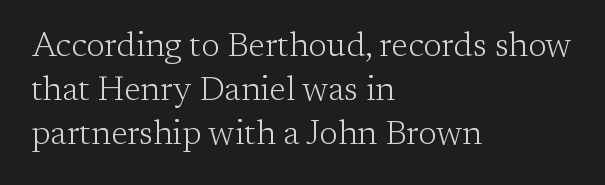
The image shows 34 px light serif type, upright; set left-aligned, normal line spacing (1.29x), normal letter spacing, not underlined; low stroke contrast and a medium x-height.
